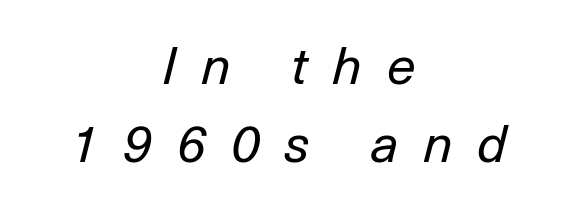
Q: Is the text bold? A: No.
Q: Is the text italic (slanted)? A: Yes, it leans right by about 14 degrees.
Q: Is the text underlined? A: No.
Q: How is the paragraph aligned? A: Centered.
Q: Is the spacing between letters normal or unusually wide? A: Unusually wide.
Q: Is the spacing between lines tight, normal or loose? A: Normal.
Q: Width (condensed, normal, or wide)? A: Normal.
Q: Stroke contrast? A: Low.
Q: x-height? A: Medium.
Q: Monospaced? A: No.
